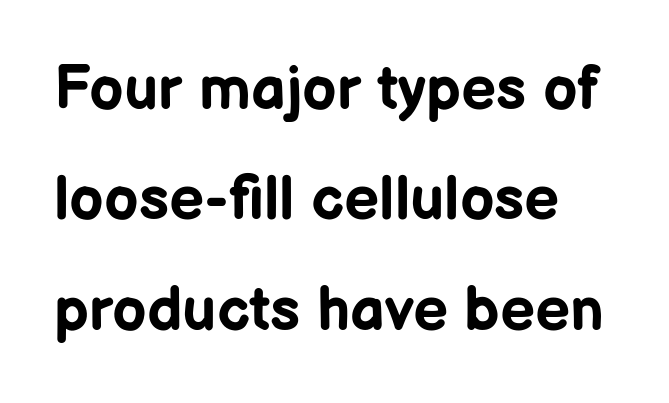
Nobody touched the tracking dial on this one. Spacing verdict: proportional, widths tailored to each character. This sample uses a sans-serif face. The space directly below the letters is spotless. As a designer I'd log this as weight 700, bold.
